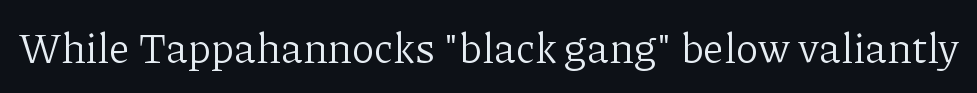
Stem width sits at or under what a default text font uses. Spacing verdict: proportional, widths tailored to each character. The foot of each line stays bare and open. These lines were composed using upright roman letters. No extra tracking has been applied to these lines. The glyphs in this specimen are seriffed.
